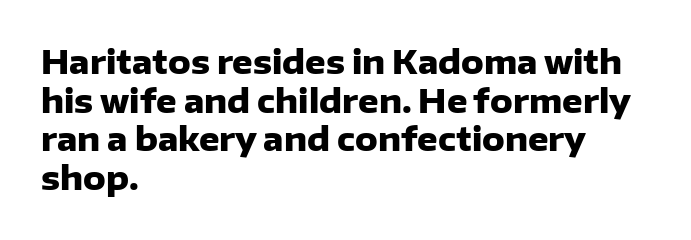
Q: Is the text bold? A: Yes.
Q: Is the text italic (slanted)? A: No, it is upright.
Q: Is the typeface a serif or a sans-serif typeface? A: Sans-serif.
Q: Is the text underlined? A: No.
Q: How is the paragraph aligned? A: Left-aligned.
Q: Is the spacing between letters normal or unusually wide? A: Normal.
Q: Width (condensed, normal, or wide)? A: Normal.
Q: Stroke contrast? A: Low.
Q: x-height? A: Medium.
Q: Monospaced? A: No.
